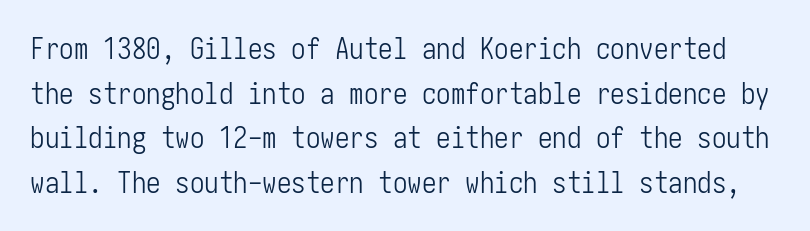
{"serif": "no", "italic": "no", "bold": "no", "weight": "light", "width": "condensed", "stroke_contrast": "low", "x_height": "medium", "underline": "no", "line_spacing": "normal", "line_spacing_ratio": 1.54, "letter_spacing": "normal", "letter_spacing_em": 0.0, "glyph_px": 29}
